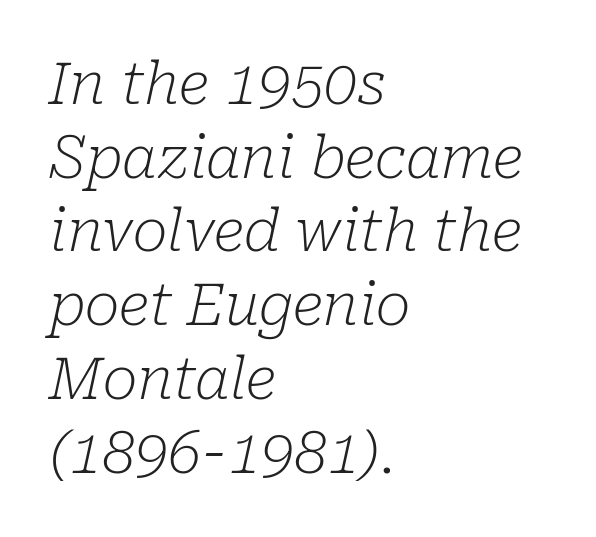
These lines are rendered in a variable-pitch font. I'd call this a serif setting — the letters wear small feet. Does the lettering tilt? It does — this is italic. The compositor pushed each line to the left boundary. Leading matches the norm, producing a regular column.
